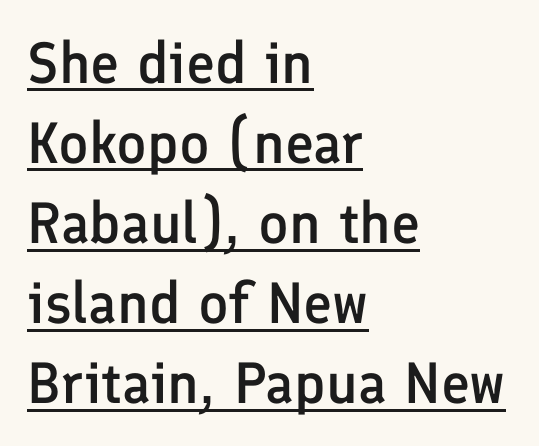
Observe the absence of serifs on each vertical stroke in this sample. Typographic density is moderately raised because the face is semibold. A classic flush-left, rag-right setting is used for this passage. Is this a fixed-width face? No — the glyphs have proportional, varying widths.
